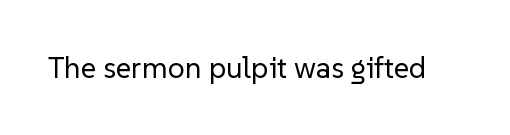
Q: Is the text bold? A: No.
Q: Is the text italic (slanted)? A: No, it is upright.
Q: Is the typeface a serif or a sans-serif typeface? A: Sans-serif.
Q: Is the text underlined? A: No.
Q: Is the spacing between letters normal or unusually wide? A: Normal.
Q: Width (condensed, normal, or wide)? A: Normal.
Q: Stroke contrast? A: Low.
Q: x-height? A: Medium.
Q: Monospaced? A: No.
